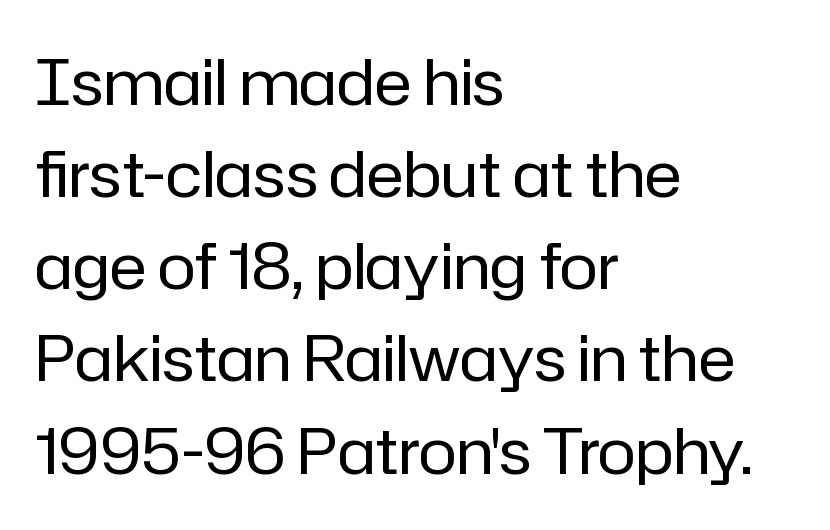
The image shows 64 px regular-weight sans-serif type, upright; set left-aligned, normal line spacing (1.44x), normal letter spacing, not underlined; low stroke contrast and a medium x-height.
